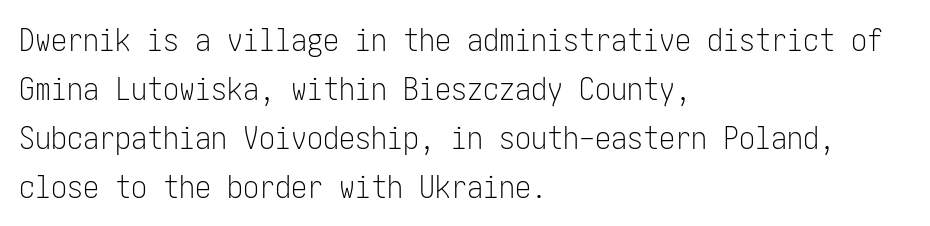
{"serif": "no", "italic": "no", "bold": "no", "weight": "light", "width": "condensed", "stroke_contrast": "low", "x_height": "medium", "underline": "no", "align": "left", "line_spacing": "normal", "line_spacing_ratio": 1.53, "letter_spacing": "normal", "letter_spacing_em": 0.0, "glyph_px": 32}
